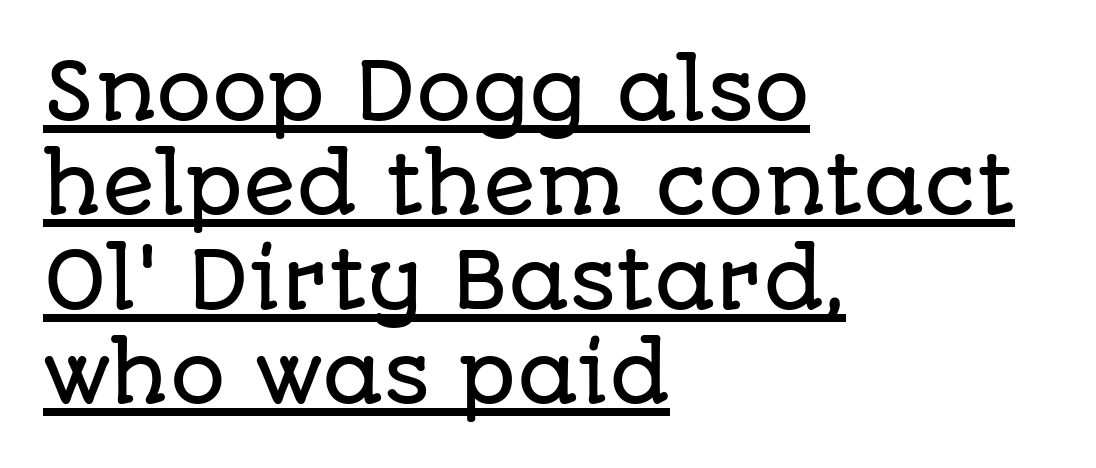
Line beginnings align vertically; line endings do not. Notice how the stems are strictly vertical — no italics here. These lines are rendered in a variable-pitch font. The font family rendered here belongs to the sans-serif group.
